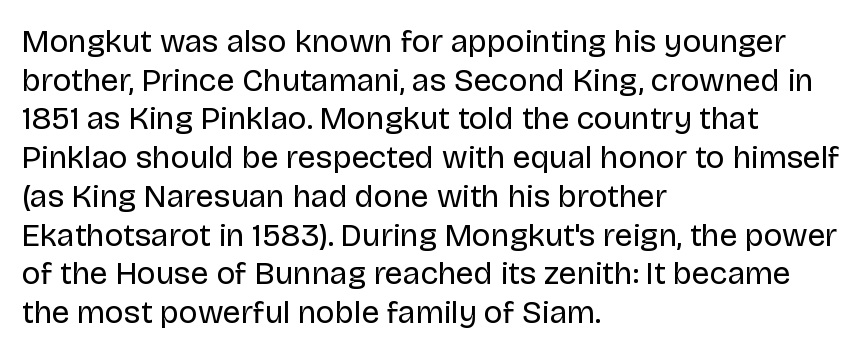
The image shows 32 px regular-weight sans-serif type, upright; set left-aligned, line spacing 1.21x, normal letter spacing, not underlined; low stroke contrast and a large x-height.
